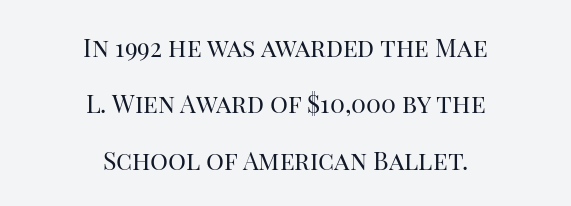
Stroke thickness stays within the range of a standard reading face or lighter. Vertical spacing — loose. Do the letters lean? They stand straight. Anything drawn beneath the words? Only blank space. Is the block centered? Yes — each line is placed symmetrically about the middle. The face used here is rendered with its standard letterfit.
